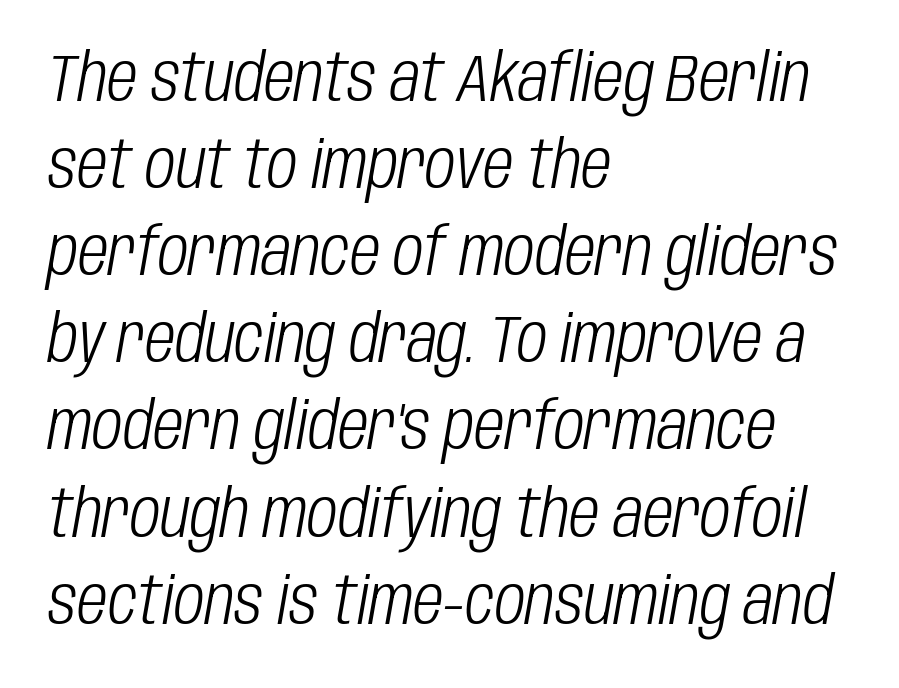
Q: Is the text bold? A: No.
Q: Is the text italic (slanted)? A: Yes, it leans right by about 10 degrees.
Q: Is the text underlined? A: No.
Q: How is the paragraph aligned? A: Left-aligned.
Q: Is the spacing between letters normal or unusually wide? A: Normal.
Q: Is the spacing between lines tight, normal or loose? A: Normal.
Q: Width (condensed, normal, or wide)? A: Condensed.
Q: Stroke contrast? A: Low.
Q: x-height? A: Large.
Q: Monospaced? A: No.
